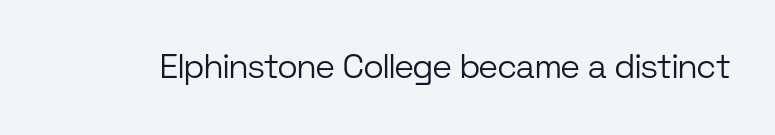
{"serif": "no", "italic": "no", "bold": "no", "weight": "light", "width": "normal", "stroke_contrast": "low", "x_height": "medium", "monospaced": "no", "underline": "no", "letter_spacing": "normal", "letter_spacing_em": 0.0, "glyph_px": 34}
